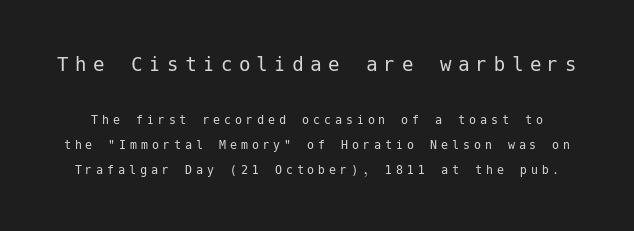
The image shows 23 px text type, upright; set line spacing 1.8x, unusually wide letter spacing (+0.28 em), not underlined; the first (top) block is 1.64x larger.
